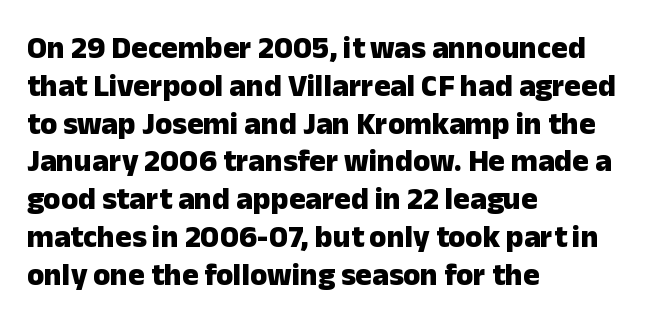
Q: Is the text bold? A: Yes.
Q: Is the text italic (slanted)? A: No, it is upright.
Q: Is the typeface a serif or a sans-serif typeface? A: Sans-serif.
Q: Is the text underlined? A: No.
Q: How is the paragraph aligned? A: Left-aligned.
Q: Is the spacing between letters normal or unusually wide? A: Normal.
Q: Width (condensed, normal, or wide)? A: Normal.
Q: Stroke contrast? A: Low.
Q: x-height? A: Medium.
Q: Monospaced? A: No.
